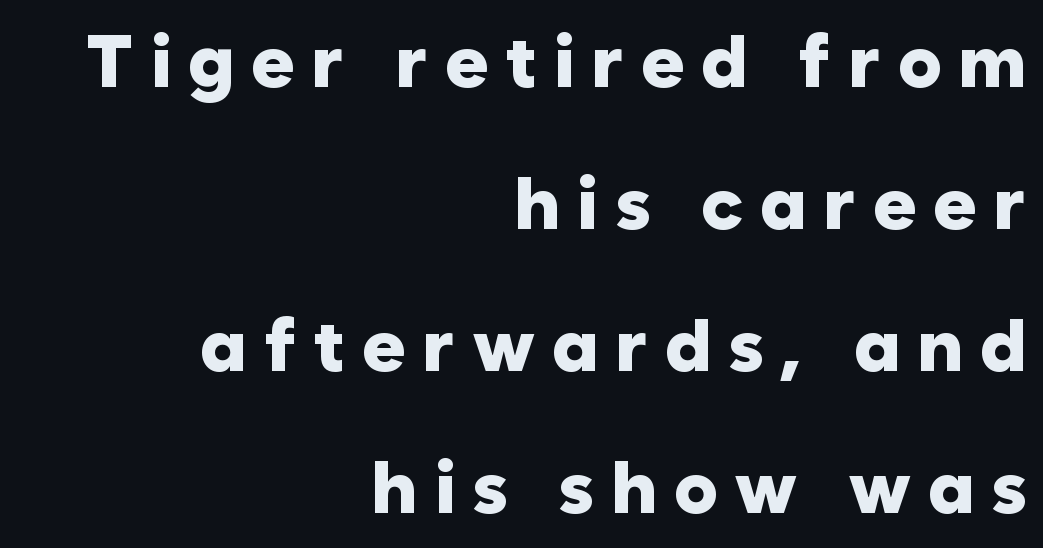
The image shows 74 px heavy sans-serif type, upright; set right-aligned, loose line spacing (1.92x), unusually wide letter spacing (+0.22 em), not underlined; low stroke contrast and a medium x-height.
